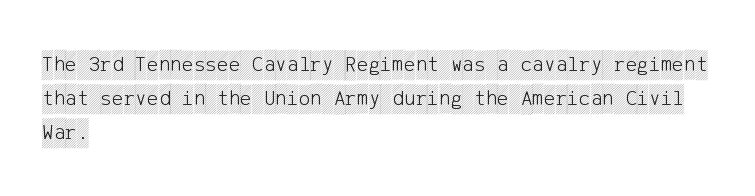
Students, observe: this is what conventionally led text looks like. This sample uses an upright cut, with every glyph sitting square on the baseline. A clean baseline with only descenders dipping below it. Each word holds together tightly as a unit, with standard inter-letter gaps.
